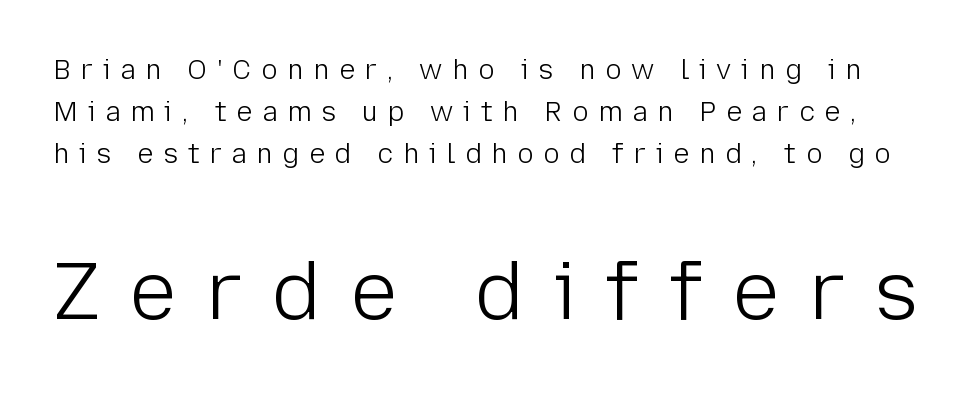
{"serif": "no", "italic": "no", "bold": "no", "weight": "light", "width": "normal", "stroke_contrast": "low", "x_height": "medium", "monospaced": "no", "underline": "no", "line_spacing": "normal", "line_spacing_ratio": 1.55, "letter_spacing": "wide", "letter_spacing_em": 0.36, "larger_block": "second", "size_ratio": 2.96, "glyph_px": 80}
